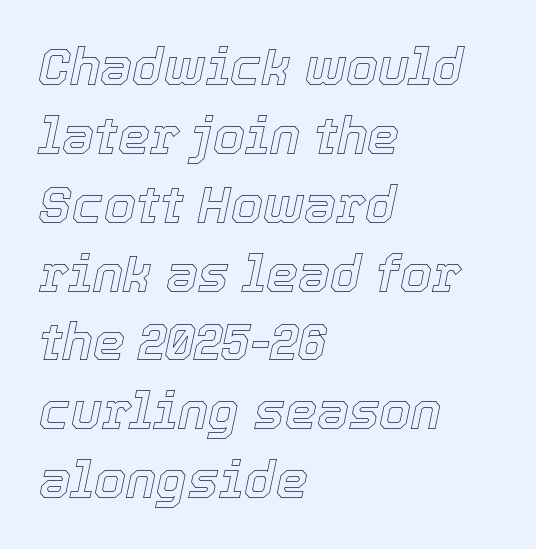
The image shows 51 px text type, italic (leaning right); set left-aligned, normal line spacing (1.35x), normal letter spacing, not underlined; a medium x-height.
